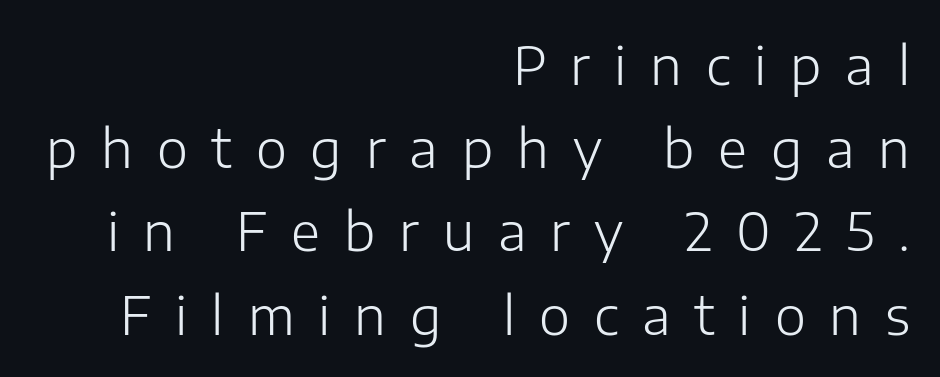
Q: Is the text bold? A: No.
Q: Is the text italic (slanted)? A: No, it is upright.
Q: Is the typeface a serif or a sans-serif typeface? A: Sans-serif.
Q: Is the text underlined? A: No.
Q: How is the paragraph aligned? A: Right-aligned.
Q: Is the spacing between letters normal or unusually wide? A: Unusually wide.
Q: Is the spacing between lines tight, normal or loose? A: Normal.
Q: Width (condensed, normal, or wide)? A: Normal.
Q: Stroke contrast? A: Low.
Q: x-height? A: Medium.
Q: Monospaced? A: No.
